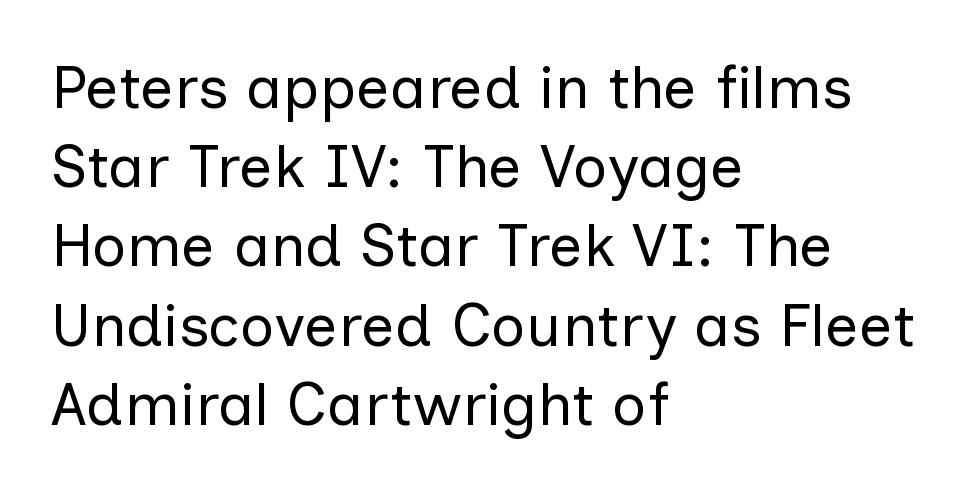
Q: Is the text bold? A: No.
Q: Is the text italic (slanted)? A: No, it is upright.
Q: Is the typeface a serif or a sans-serif typeface? A: Sans-serif.
Q: Is the text underlined? A: No.
Q: How is the paragraph aligned? A: Left-aligned.
Q: Is the spacing between letters normal or unusually wide? A: Normal.
Q: Is the spacing between lines tight, normal or loose? A: Normal.
Q: Width (condensed, normal, or wide)? A: Normal.
Q: Stroke contrast? A: Low.
Q: x-height? A: Medium.
Q: Monospaced? A: No.
